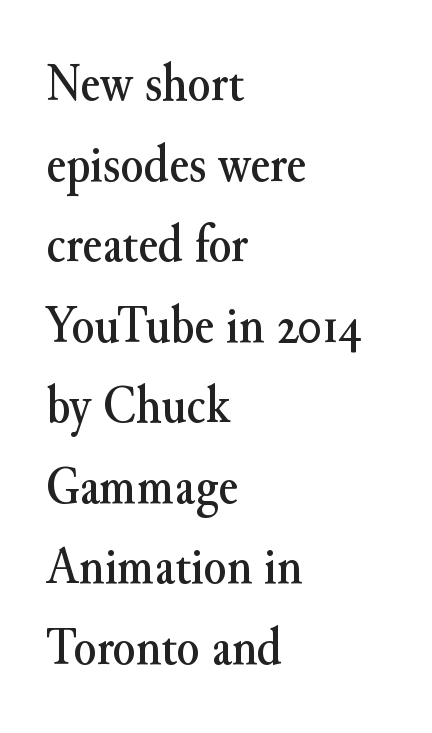
The image shows 53 px serif type, upright; set left-aligned, normal line spacing (1.52x), normal letter spacing, not underlined; medium stroke contrast and a small x-height.
